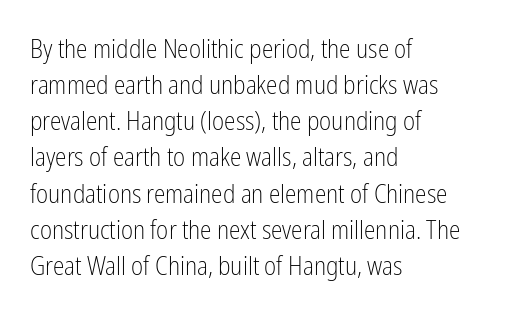
Teacher's note: observe the even left margin — that is flush-left alignment. Students, note that the glyphs here touch the page at normal intervals. Do the letters lean? They stand straight. Descenders hang freely into open space. Stem width sits at or under what a default text font uses.
